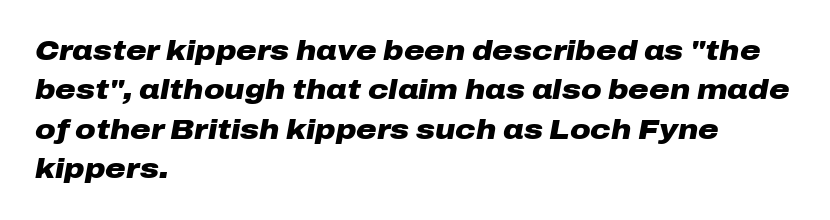
Q: Is the text bold? A: Yes.
Q: Is the text italic (slanted)? A: Yes, it leans right by about 10 degrees.
Q: Is the text underlined? A: No.
Q: How is the paragraph aligned? A: Left-aligned.
Q: Is the spacing between letters normal or unusually wide? A: Normal.
Q: Is the spacing between lines tight, normal or loose? A: Normal.
Q: Width (condensed, normal, or wide)? A: Wide.
Q: Stroke contrast? A: Low.
Q: x-height? A: Medium.
Q: Monospaced? A: No.
